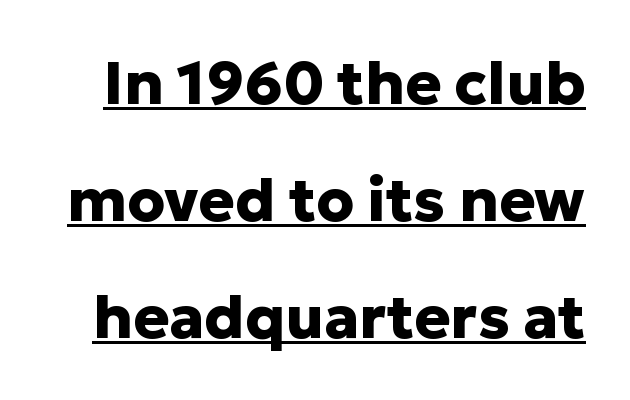
Q: Is the text bold? A: Yes.
Q: Is the text italic (slanted)? A: No, it is upright.
Q: Is the typeface a serif or a sans-serif typeface? A: Sans-serif.
Q: Is the text underlined? A: Yes.
Q: Is the spacing between letters normal or unusually wide? A: Normal.
Q: Is the spacing between lines tight, normal or loose? A: Loose.
Q: Width (condensed, normal, or wide)? A: Normal.
Q: Stroke contrast? A: Low.
Q: x-height? A: Medium.
Q: Monospaced? A: No.
